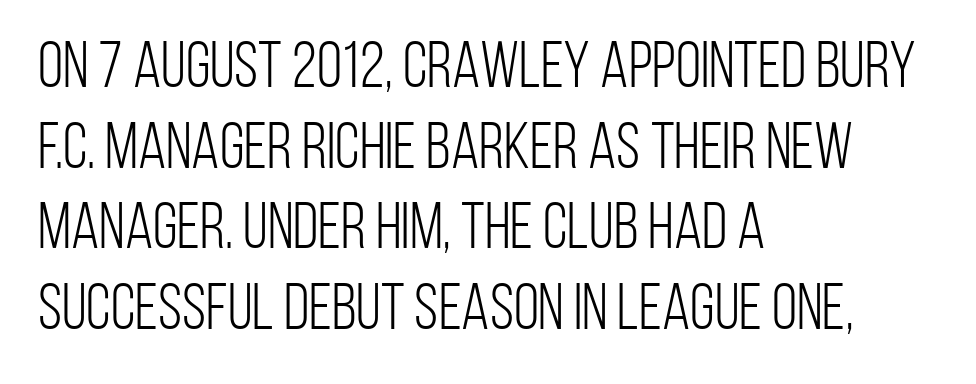
The image shows 65 px light, condensed sans-serif type, upright; set left-aligned, line spacing 1.24x, normal letter spacing, not underlined; low stroke contrast and a large x-height.
